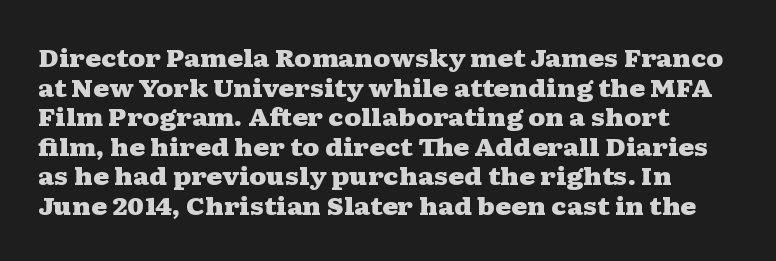
{"italic": "no", "bold": "yes", "underline": "no", "line_spacing_ratio": 1.23, "letter_spacing": "normal", "letter_spacing_em": 0.0, "glyph_px": 24}
